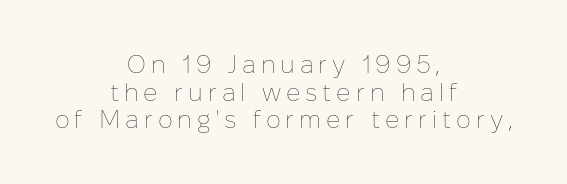
Q: Is the text bold? A: No.
Q: Is the text italic (slanted)? A: No, it is upright.
Q: Is the text underlined? A: No.
Q: How is the paragraph aligned? A: Centered.
Q: Is the spacing between lines tight, normal or loose? A: Tight.
